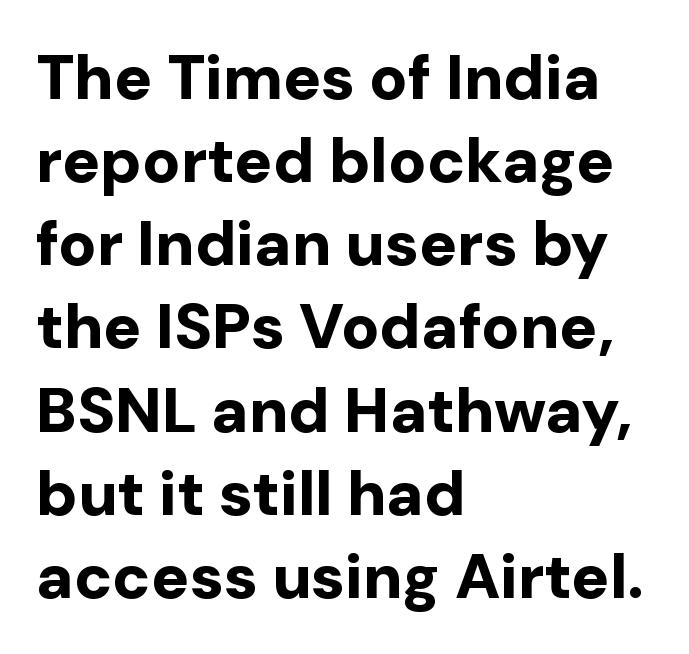
Honestly, the row spacing looks completely unremarkable. Alignment: flush left. Italic? Not at all — the glyphs are vertical. Serif or sans? Sans — the stroke terminals are bare. Decoration check: the copy has no underline.
